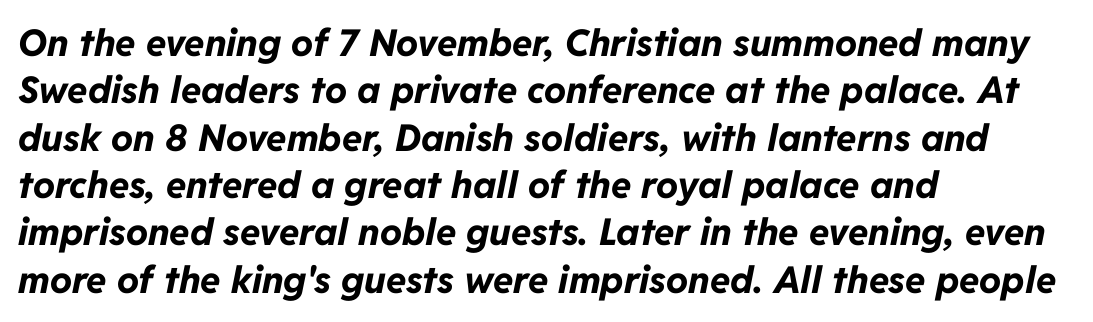
Q: Is the text bold? A: Yes.
Q: Is the text italic (slanted)? A: Yes, it leans right by about 11 degrees.
Q: Is the text underlined? A: No.
Q: How is the paragraph aligned? A: Left-aligned.
Q: Is the spacing between letters normal or unusually wide? A: Normal.
Q: Is the spacing between lines tight, normal or loose? A: Normal.
Q: Width (condensed, normal, or wide)? A: Normal.
Q: Stroke contrast? A: Low.
Q: x-height? A: Medium.
Q: Monospaced? A: No.
